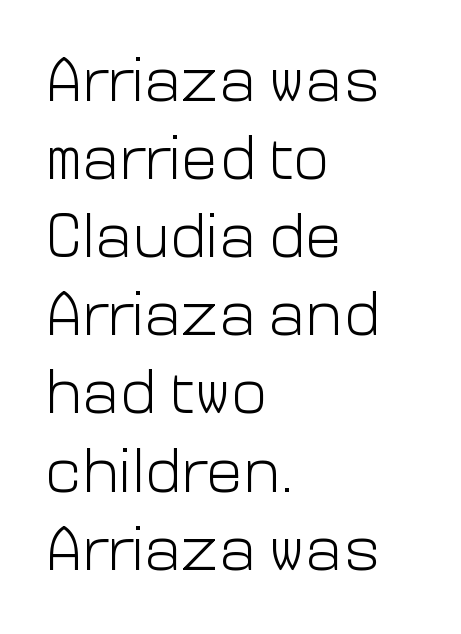
The image shows 62 px light sans-serif type, upright; set left-aligned, normal line spacing (1.26x), normal letter spacing, not underlined; low stroke contrast and a medium x-height.
